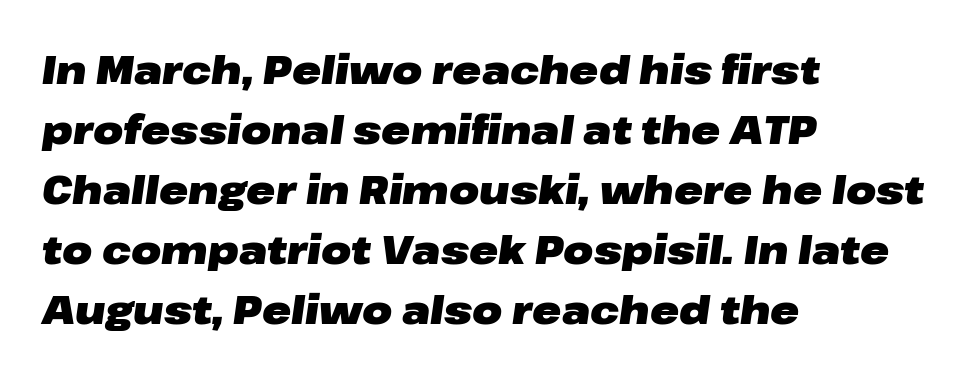
The image shows 39 px heavy, wide type, italic (leaning right); set left-aligned, normal line spacing (1.54x), normal letter spacing, not underlined; low stroke contrast and a medium x-height.
